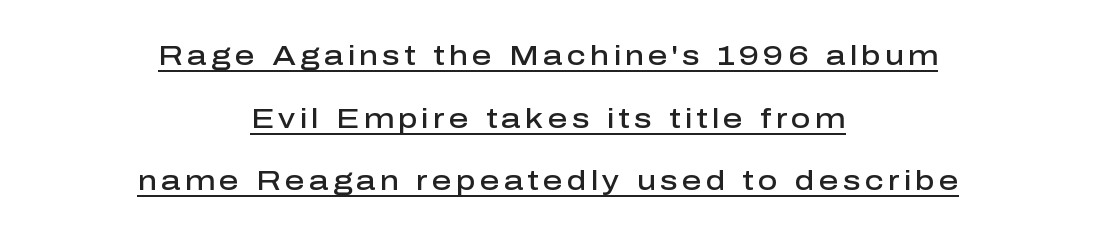
{"italic": "no", "bold": "semi", "underline": "yes", "align": "center", "line_spacing": "loose", "line_spacing_ratio": 2.32, "glyph_px": 27}
